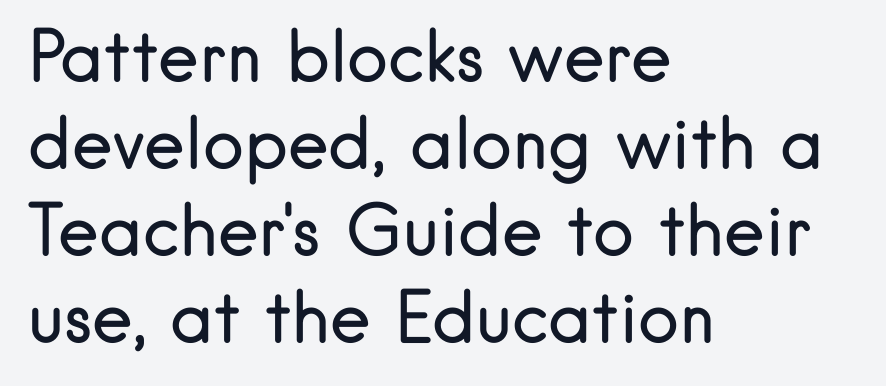
{"serif": "no", "italic": "no", "bold": "no", "weight": "regular", "width": "normal", "stroke_contrast": "low", "x_height": "small", "monospaced": "no", "underline": "no", "align": "left", "line_spacing": "normal", "line_spacing_ratio": 1.26, "letter_spacing": "normal", "letter_spacing_em": 0.0, "glyph_px": 69}
